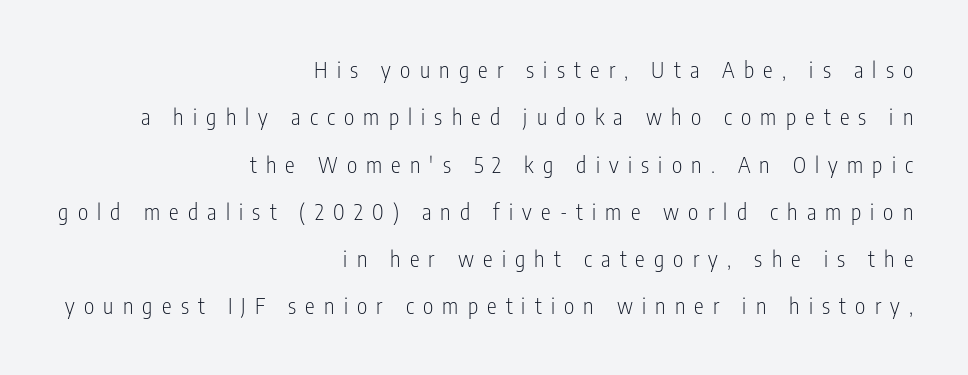
Baseline-to-baseline distance is far greater than the letter height. You can tell it's not italic because the verticals are truly vertical. There is plenty of visible air inserted between adjacent glyphs. Leftover space on each line is placed entirely before the opening word. Honestly, there is no underline to notice here at all.
